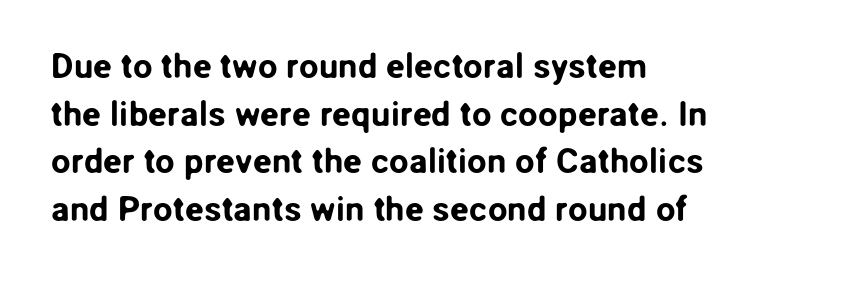
The image shows 35 px sans-serif type, upright; set left-aligned, normal line spacing (1.36x), normal letter spacing, not underlined; low stroke contrast and a medium x-height.
